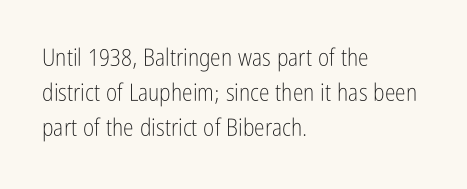
No word sits above an underline. This is the regular roman posture of the typeface. The lines in this sample share a left origin and differ only in where they stop. Successive baselines arrive at the customary interval.
